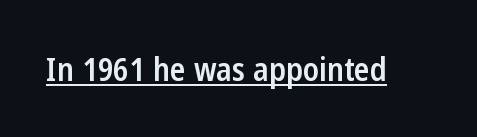
The image shows 32 px semibold, condensed sans-serif type, upright; set normal letter spacing, underlined; low stroke contrast and a medium x-height.
